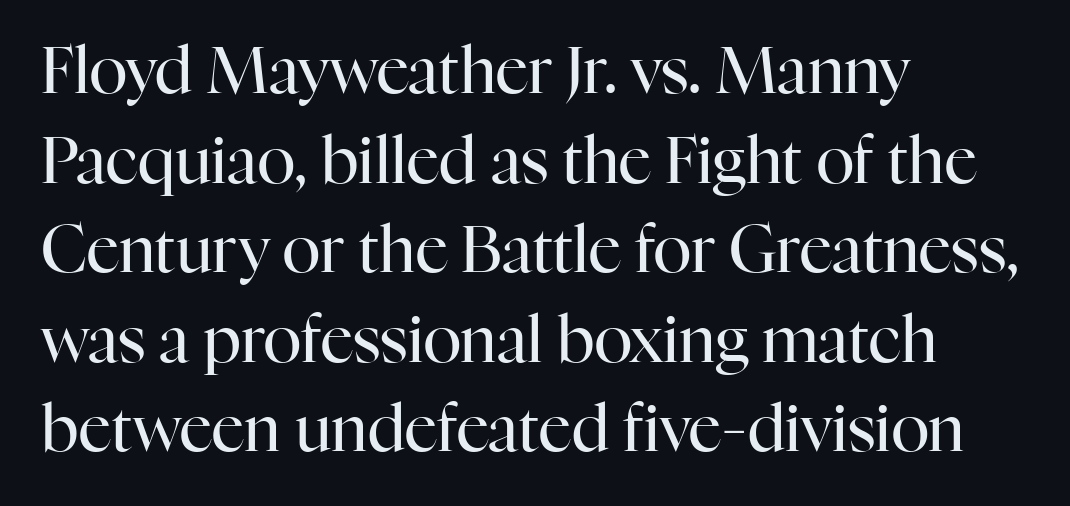
The image shows 64 px regular-weight serif type, upright; set left-aligned, normal line spacing (1.4x), normal letter spacing, not underlined; high stroke contrast and a medium x-height.
